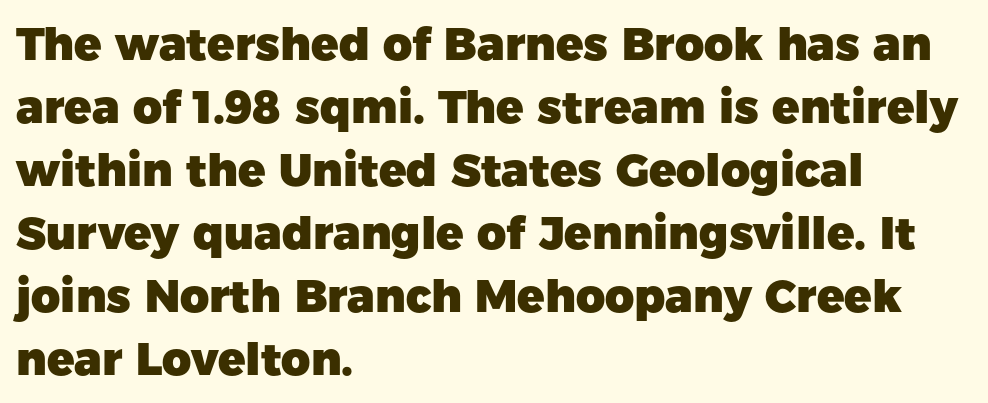
{"serif": "no", "italic": "no", "bold": "yes", "weight": "heavy", "width": "normal", "stroke_contrast": "low", "x_height": "medium", "monospaced": "no", "underline": "no", "align": "left", "line_spacing": "normal", "line_spacing_ratio": 1.4, "letter_spacing": "normal", "letter_spacing_em": 0.0, "glyph_px": 45}
